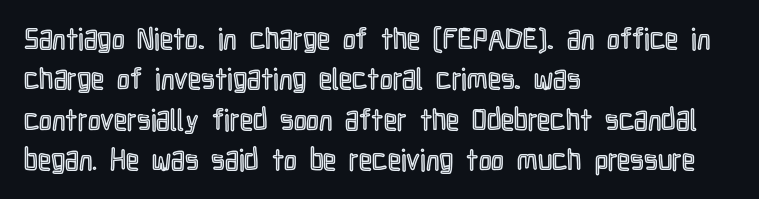
{"italic": "no", "width": "condensed", "x_height": "medium", "monospaced": "no", "underline": "no", "align": "left", "line_spacing": "normal", "line_spacing_ratio": 1.39, "letter_spacing": "normal", "letter_spacing_em": 0.0, "glyph_px": 29}
